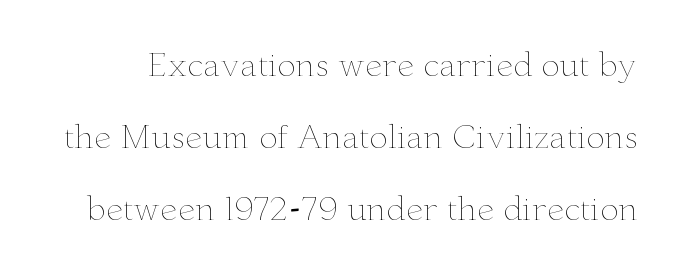
The image shows 31 px thin, wide type, upright; set loose line spacing (2.32x), normal letter spacing, not underlined; low stroke contrast and a small x-height.
